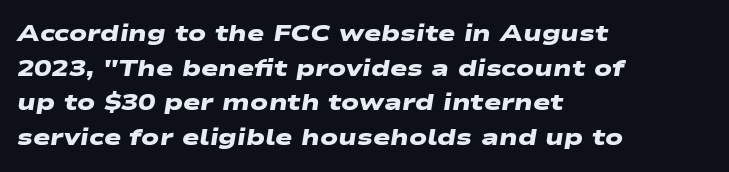
Q: Is the text bold? A: Yes.
Q: Is the text underlined? A: No.
Q: How is the paragraph aligned? A: Left-aligned.
Q: Is the spacing between letters normal or unusually wide? A: Normal.
Q: Is the spacing between lines tight, normal or loose? A: Normal.
